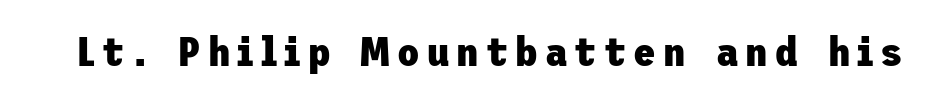
Q: Is the text bold? A: Yes.
Q: Is the text italic (slanted)? A: No, it is upright.
Q: Is the typeface a serif or a sans-serif typeface? A: Sans-serif.
Q: Is the text underlined? A: No.
Q: Width (condensed, normal, or wide)? A: Normal.
Q: Stroke contrast? A: Low.
Q: x-height? A: Medium.
